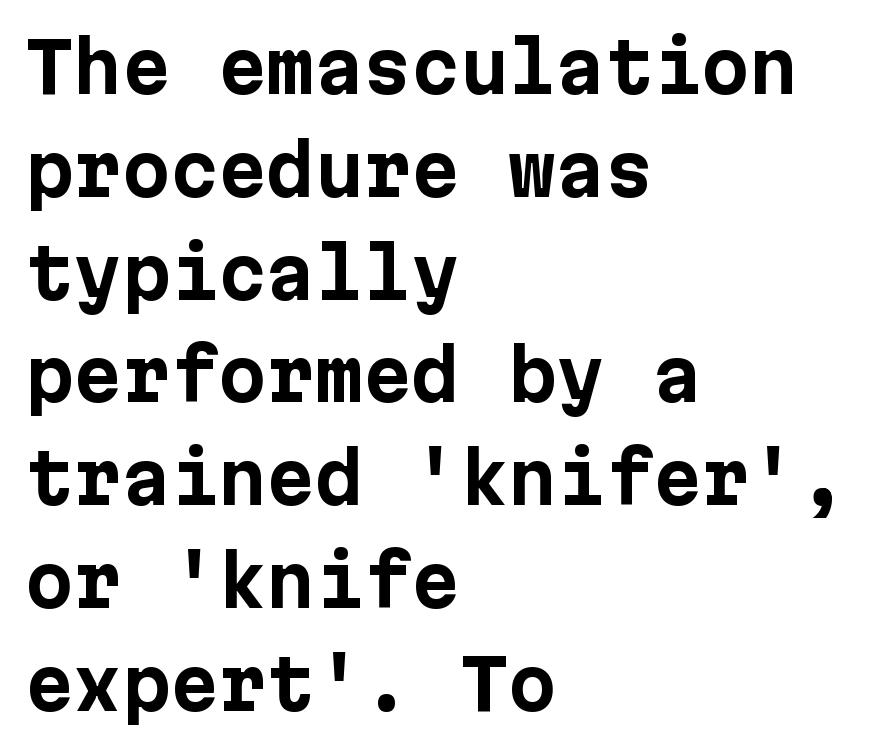
Q: Is the text bold? A: Yes.
Q: Is the text italic (slanted)? A: No, it is upright.
Q: Is the typeface a serif or a sans-serif typeface? A: Sans-serif.
Q: Is the text underlined? A: No.
Q: How is the paragraph aligned? A: Left-aligned.
Q: Is the spacing between letters normal or unusually wide? A: Normal.
Q: Is the spacing between lines tight, normal or loose? A: Normal.
Q: Width (condensed, normal, or wide)? A: Normal.
Q: Stroke contrast? A: Low.
Q: x-height? A: Medium.
